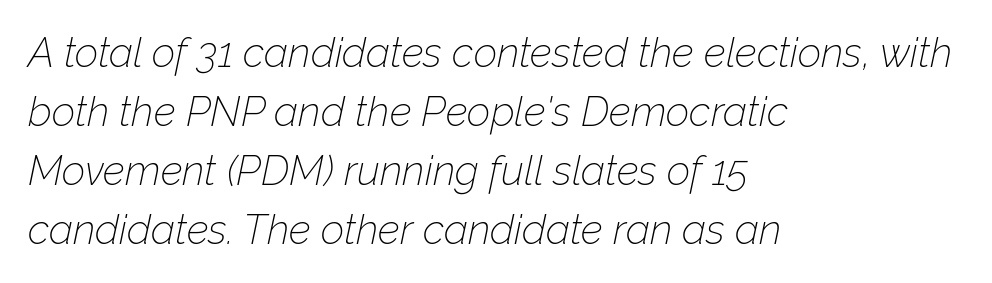
The image shows 41 px thin type, italic (leaning right); set left-aligned, normal line spacing (1.44x), normal letter spacing, not underlined; low stroke contrast and a medium x-height.
